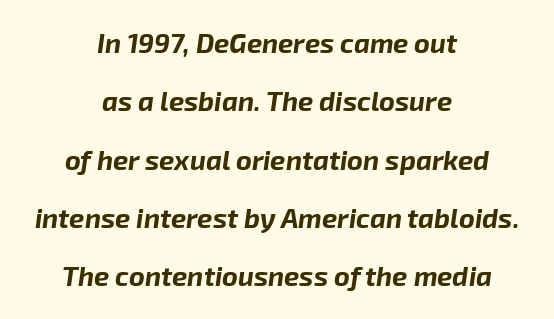
{"italic": "yes", "lean": "right", "slant_degrees": 8, "bold": "yes", "underline": "no", "align": "center", "line_spacing": "loose", "line_spacing_ratio": 2.16, "letter_spacing": "normal", "letter_spacing_em": 0.0, "glyph_px": 27}
